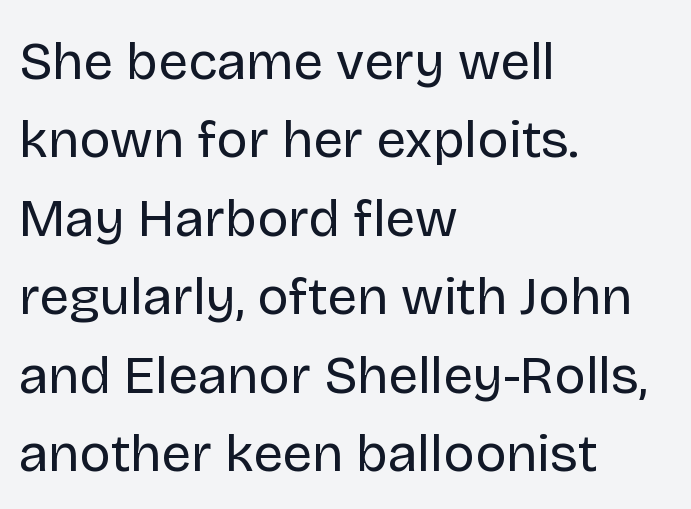
Q: Is the text bold? A: No.
Q: Is the text italic (slanted)? A: No, it is upright.
Q: Is the typeface a serif or a sans-serif typeface? A: Sans-serif.
Q: Is the text underlined? A: No.
Q: How is the paragraph aligned? A: Left-aligned.
Q: Is the spacing between letters normal or unusually wide? A: Normal.
Q: Is the spacing between lines tight, normal or loose? A: Normal.
Q: Width (condensed, normal, or wide)? A: Normal.
Q: Stroke contrast? A: Low.
Q: x-height? A: Large.
Q: Monospaced? A: No.
